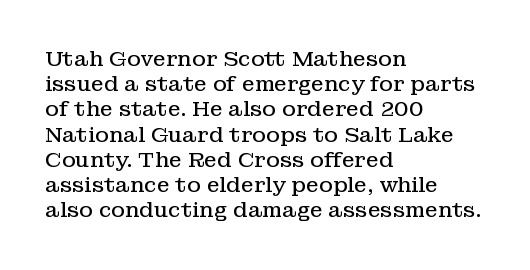
{"italic": "no", "bold": "no", "underline": "no", "align": "left", "line_spacing_ratio": 1.2, "letter_spacing": "normal", "letter_spacing_em": 0.0, "glyph_px": 21}
